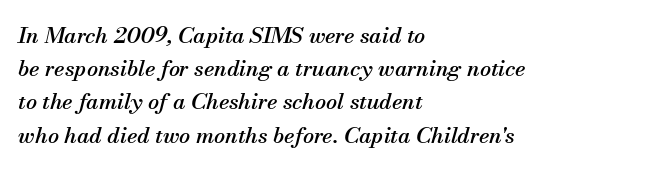
The specimen omits any rule beneath the text block's lines. Honestly, the row spacing looks completely unremarkable. Each line starts at the same left margin while the right side varies. The gaps between neighbouring characters are ordinary and unremarkable. The glyphs look as if they've been sheared to an angle.
